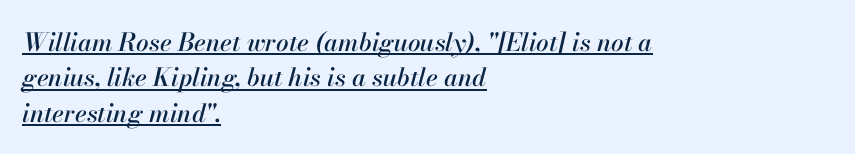
Glyph-to-glyph distance matches everyday printed text. Each new line begins a customary step beneath the previous one. Tall strokes in this sample are angled rather than plumb. This rendering uses left alignment, leaving the right contour irregular.
